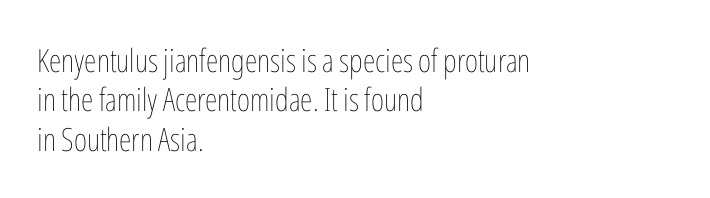
Varying glyph widths throughout — classic text-font behaviour. When letters stand straight like this, we call the style roman or upright. The passage shown is not underscored anywhere. Caption: face not bold, strokes unweighted.
